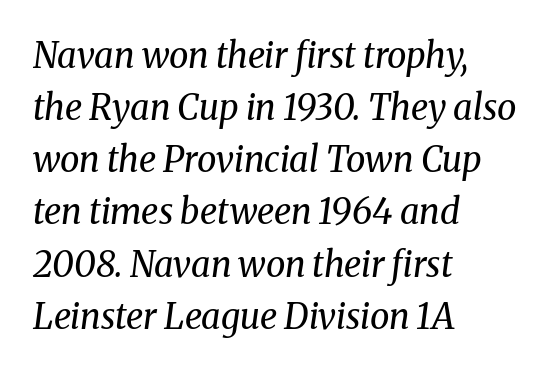
{"serif": "yes", "italic": "yes", "lean": "right", "slant_degrees": 8, "bold": "no", "weight": "regular", "width": "normal", "stroke_contrast": "medium", "x_height": "medium", "monospaced": "no", "underline": "no", "align": "left", "line_spacing": "normal", "line_spacing_ratio": 1.49, "letter_spacing": "normal", "letter_spacing_em": 0.0, "glyph_px": 35}
